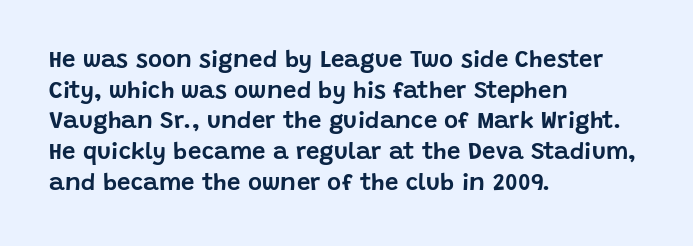
Q: Is the text italic (slanted)? A: No, it is upright.
Q: Is the text underlined? A: No.
Q: How is the paragraph aligned? A: Left-aligned.
Q: Is the spacing between letters normal or unusually wide? A: Normal.
Q: Is the spacing between lines tight, normal or loose? A: Normal.
